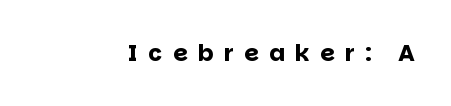
The image shows 23 px bold type, upright; set unusually wide letter spacing (+0.46 em), not underlined.
